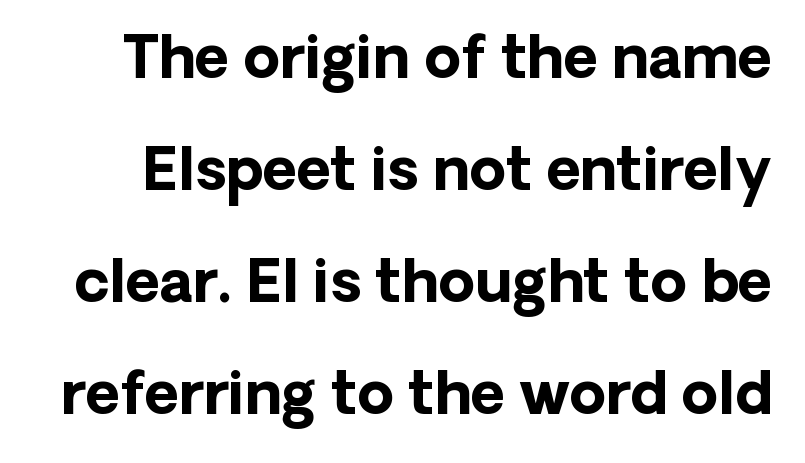
Q: Is the text bold? A: Yes.
Q: Is the text italic (slanted)? A: No, it is upright.
Q: Is the typeface a serif or a sans-serif typeface? A: Sans-serif.
Q: Is the text underlined? A: No.
Q: Is the spacing between letters normal or unusually wide? A: Normal.
Q: Is the spacing between lines tight, normal or loose? A: Loose.
Q: Width (condensed, normal, or wide)? A: Normal.
Q: Stroke contrast? A: Low.
Q: x-height? A: Medium.
Q: Monospaced? A: No.
